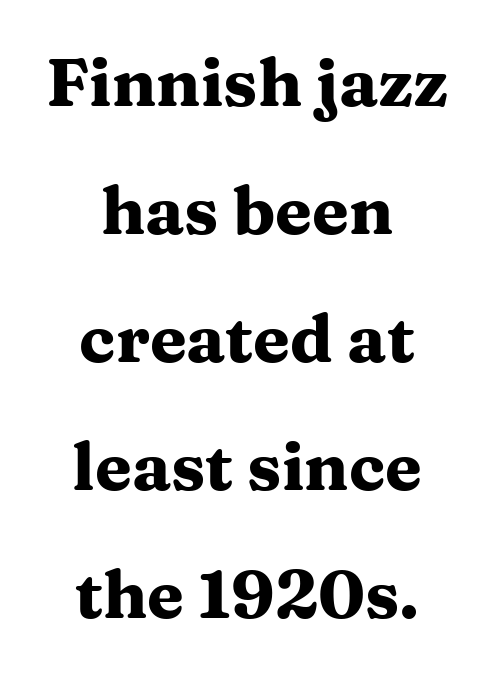
Q: Is the text bold? A: Yes.
Q: Is the text italic (slanted)? A: No, it is upright.
Q: Is the typeface a serif or a sans-serif typeface? A: Serif.
Q: Is the text underlined? A: No.
Q: How is the paragraph aligned? A: Centered.
Q: Is the spacing between letters normal or unusually wide? A: Normal.
Q: Is the spacing between lines tight, normal or loose? A: Loose.
Q: Width (condensed, normal, or wide)? A: Wide.
Q: Stroke contrast? A: Medium.
Q: x-height? A: Medium.
Q: Monospaced? A: No.
